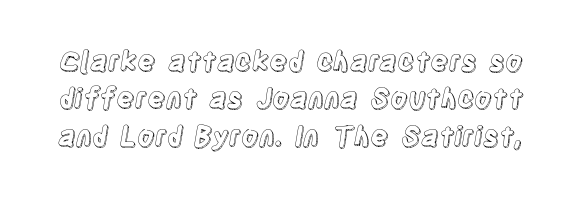
The passage shown is not underscored anywhere. What's the leading like? Ordinary, nothing unusual. The horizontal fit of the characters is conventional and even.
